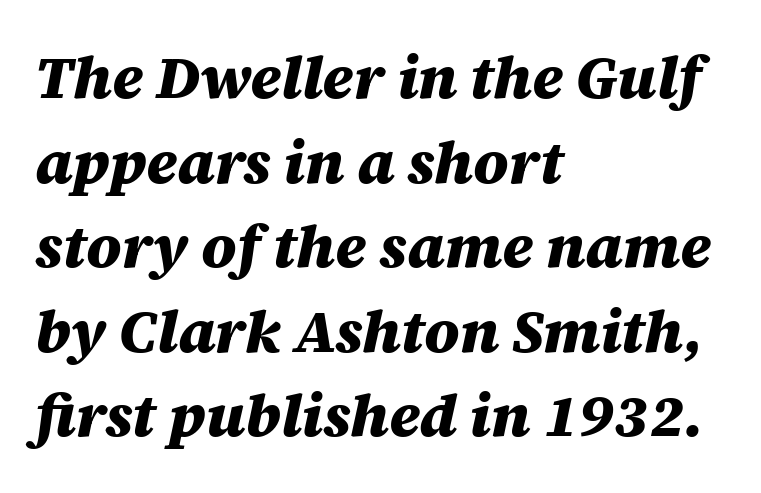
Casual observation: everything's shoved over to the left. What stands out about the letter spacing? Nothing — it is the standard amount. A full-strength bold gives these letters their thick strokes. You could not count columns in this text — the font is proportionally spaced.
